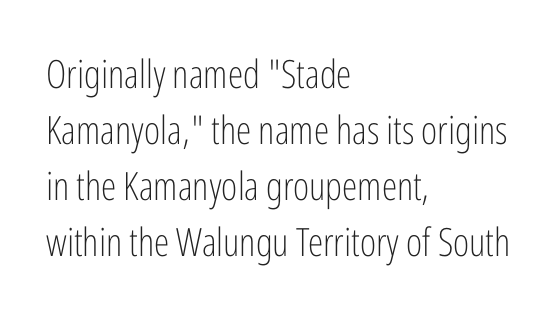
{"serif": "no", "italic": "no", "bold": "no", "weight": "light", "width": "condensed", "stroke_contrast": "low", "x_height": "medium", "monospaced": "no", "underline": "no", "align": "left", "line_spacing": "normal", "line_spacing_ratio": 1.44, "letter_spacing": "normal", "letter_spacing_em": 0.0, "glyph_px": 39}
